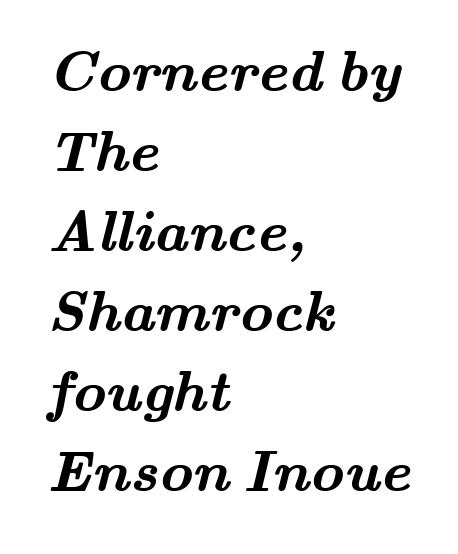
The rendering shows small feet on the letterforms — a serif design. This rendering leaves character spacing at its baseline value. The strip under each line holds only bare page. A classic flush-left, rag-right setting is used for this passage.
